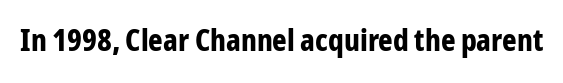
The image shows 31 px bold, condensed sans-serif type, upright; set normal letter spacing, not underlined; low stroke contrast and a medium x-height.
